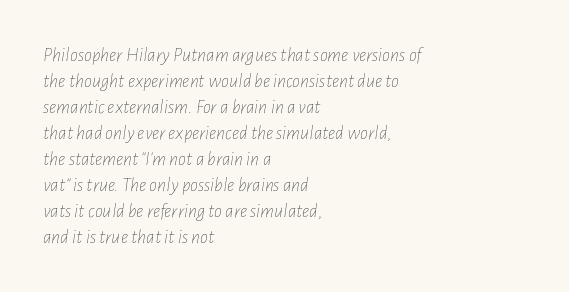
{"italic": "yes", "lean": "right", "slant_degrees": 7, "bold": "no", "underline": "no", "align": "left", "line_spacing": "normal", "line_spacing_ratio": 1.3, "letter_spacing": "normal", "letter_spacing_em": 0.0, "glyph_px": 20}
